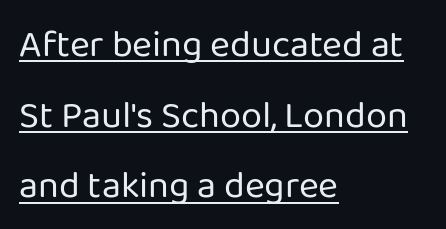
The image shows 38 px regular-weight sans-serif type, upright; set left-aligned, line spacing 1.86x, normal letter spacing, underlined; low stroke contrast and a medium x-height.
